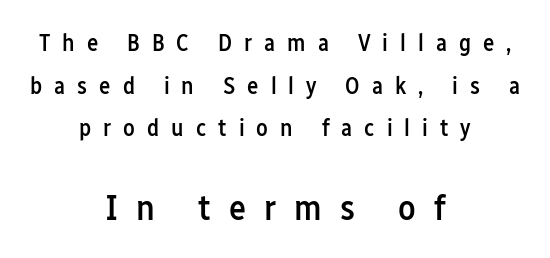
Q: Is the text bold? A: Semi-bold.
Q: Is the text italic (slanted)? A: No, it is upright.
Q: Is the typeface a serif or a sans-serif typeface? A: Sans-serif.
Q: Is the text underlined? A: No.
Q: How is the paragraph aligned? A: Centered.
Q: Is the spacing between letters normal or unusually wide? A: Unusually wide.
Q: Which block of text is set in a larger size, the first (top) or the second (bottom)? A: The second (bottom) one.
Q: Width (condensed, normal, or wide)? A: Condensed.
Q: Stroke contrast? A: Low.
Q: x-height? A: Medium.
Q: Monospaced? A: No.
